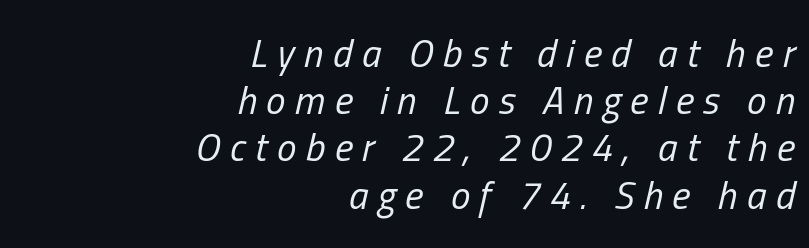
{"italic": "yes", "lean": "right", "slant_degrees": 13, "bold": "no", "weight": "regular", "width": "condensed", "stroke_contrast": "low", "x_height": "medium", "monospaced": "no", "underline": "no", "align": "right", "line_spacing_ratio": 1.21, "letter_spacing": "wide", "letter_spacing_em": 0.24, "glyph_px": 39}
